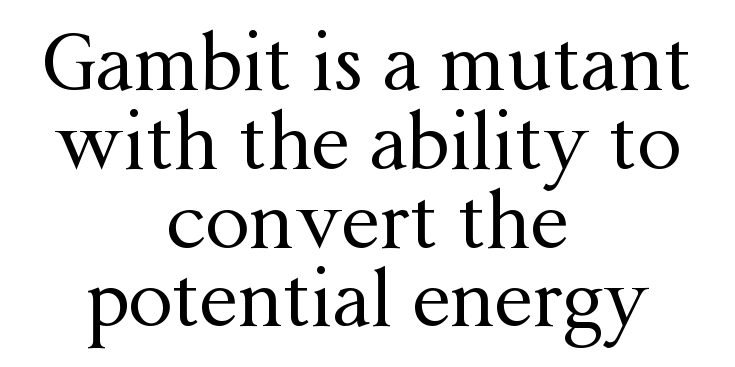
The image shows 78 px regular-weight serif type, upright; set centered, tight line spacing (1.01x), normal letter spacing, not underlined; medium stroke contrast and a medium x-height.
